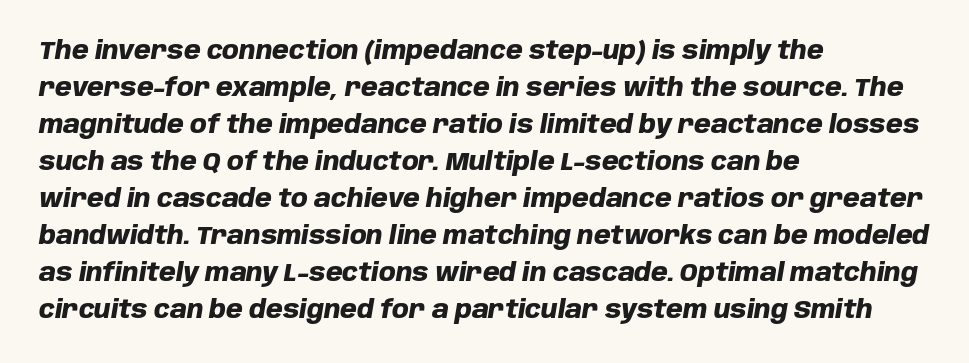
{"italic": "yes", "lean": "right", "slant_degrees": 10, "bold": "yes", "underline": "no", "align": "left", "line_spacing": "normal", "line_spacing_ratio": 1.54, "letter_spacing": "normal", "letter_spacing_em": 0.0, "glyph_px": 24}
